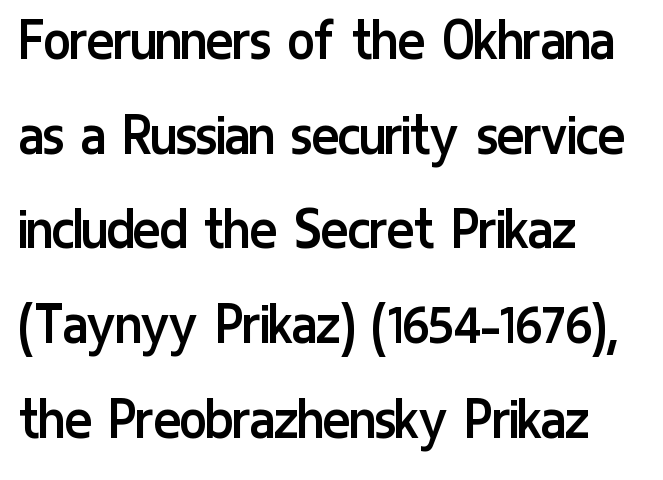
Q: Is the text bold? A: No.
Q: Is the text italic (slanted)? A: No, it is upright.
Q: Is the typeface a serif or a sans-serif typeface? A: Sans-serif.
Q: Is the text underlined? A: No.
Q: How is the paragraph aligned? A: Left-aligned.
Q: Is the spacing between letters normal or unusually wide? A: Normal.
Q: Is the spacing between lines tight, normal or loose? A: Normal.
Q: Width (condensed, normal, or wide)? A: Condensed.
Q: Stroke contrast? A: Low.
Q: x-height? A: Medium.
Q: Monospaced? A: No.
